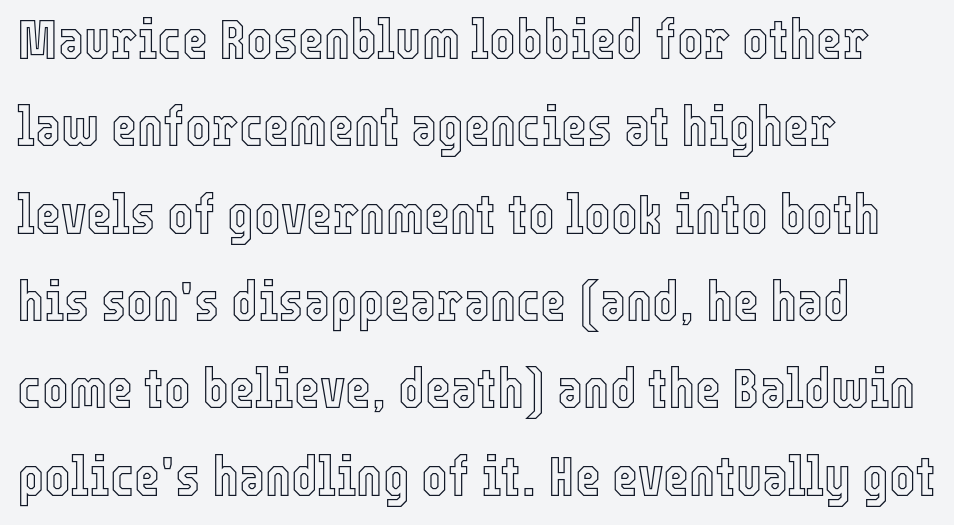
Q: Is the text italic (slanted)? A: No, it is upright.
Q: Is the text underlined? A: No.
Q: How is the paragraph aligned? A: Left-aligned.
Q: Is the spacing between letters normal or unusually wide? A: Normal.
Q: Is the spacing between lines tight, normal or loose? A: Normal.
Q: Width (condensed, normal, or wide)? A: Condensed.
Q: x-height? A: Medium.
Q: Monospaced? A: No.
